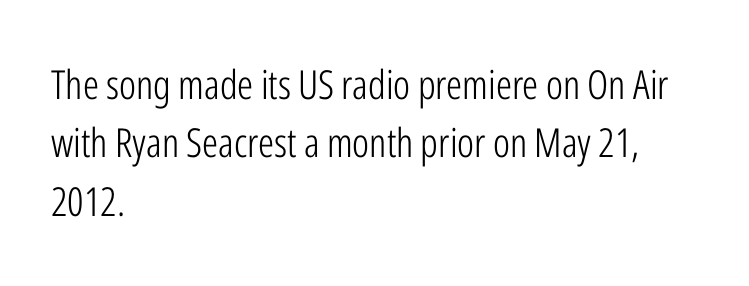
The image shows 40 px light, condensed sans-serif type, upright; set left-aligned, normal line spacing (1.46x), normal letter spacing, not underlined; low stroke contrast and a medium x-height.
